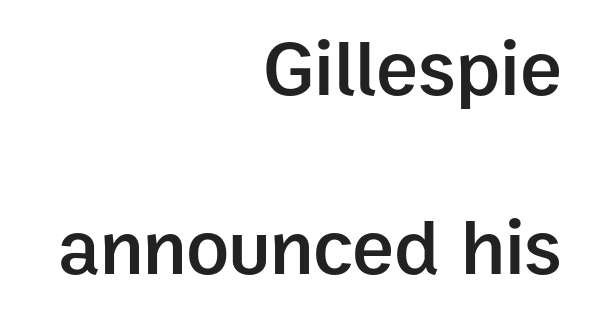
Q: Is the text bold? A: Semi-bold.
Q: Is the text italic (slanted)? A: No, it is upright.
Q: Is the typeface a serif or a sans-serif typeface? A: Sans-serif.
Q: Is the text underlined? A: No.
Q: How is the paragraph aligned? A: Right-aligned.
Q: Is the spacing between letters normal or unusually wide? A: Normal.
Q: Is the spacing between lines tight, normal or loose? A: Loose.
Q: Width (condensed, normal, or wide)? A: Normal.
Q: Stroke contrast? A: Low.
Q: x-height? A: Medium.
Q: Monospaced? A: No.
